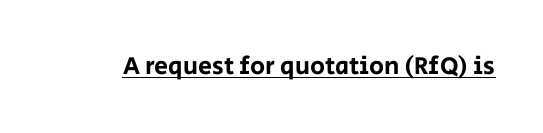
The image shows 25 px text type, upright; set normal letter spacing, underlined.
